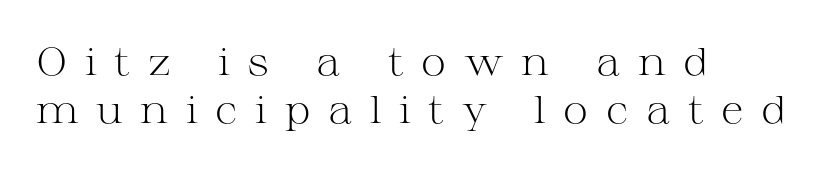
Letters rest on an invisible, unmarked baseline. The passage shown stacks its lines at a standard gap. The passage shown is not bold in any degree. Are there feet on the stems? There are — it's a serif. Italic: no, the glyphs are upright roman.
